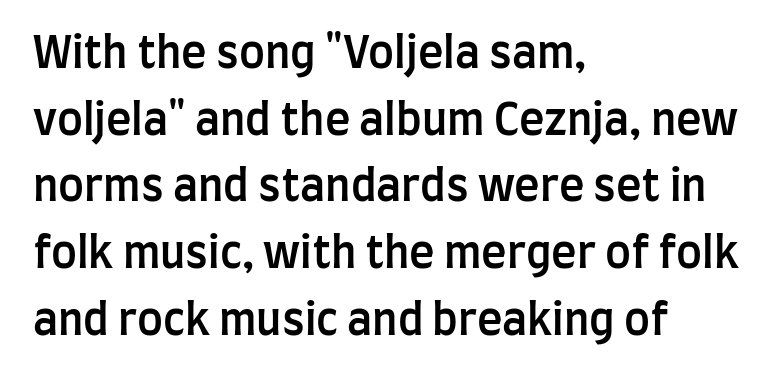
Q: Is the text bold? A: Semi-bold.
Q: Is the text italic (slanted)? A: No, it is upright.
Q: Is the typeface a serif or a sans-serif typeface? A: Sans-serif.
Q: Is the text underlined? A: No.
Q: How is the paragraph aligned? A: Left-aligned.
Q: Is the spacing between letters normal or unusually wide? A: Normal.
Q: Is the spacing between lines tight, normal or loose? A: Normal.
Q: Width (condensed, normal, or wide)? A: Condensed.
Q: Stroke contrast? A: Low.
Q: x-height? A: Large.
Q: Monospaced? A: No.
